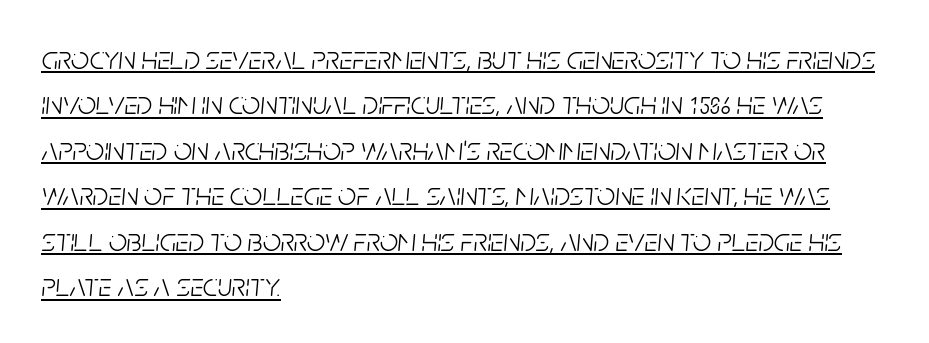
{"italic": "yes", "lean": "right", "slant_degrees": 5, "bold": "no", "weight": "light", "width": "condensed", "stroke_contrast": "low", "x_height": "large", "monospaced": "no", "underline": "yes", "align": "left", "line_spacing": "normal", "line_spacing_ratio": 1.42, "letter_spacing": "normal", "letter_spacing_em": 0.0, "glyph_px": 32}
